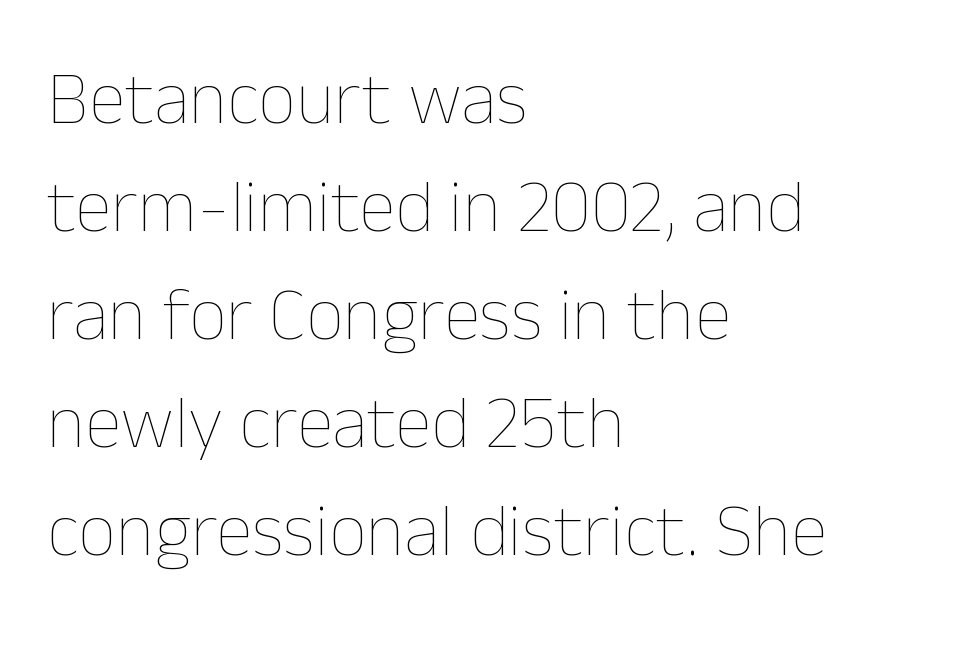
The image shows 75 px thin type, upright; set left-aligned, normal line spacing (1.44x), normal letter spacing, not underlined; low stroke contrast and a medium x-height.
